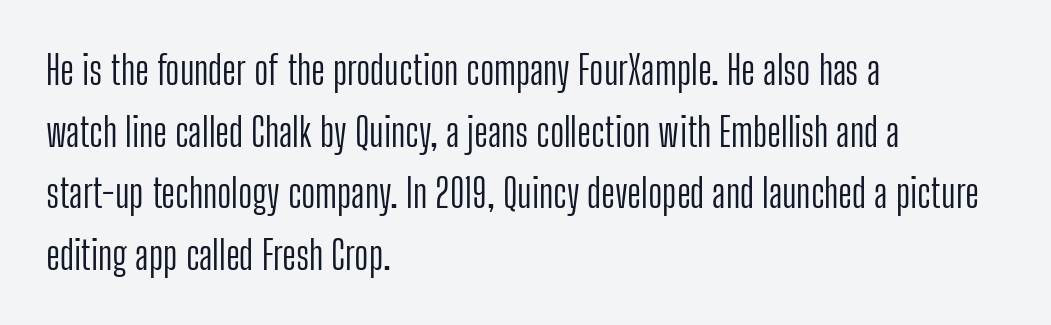
The image shows 39 px light, condensed sans-serif type, upright; set left-aligned, normal line spacing (1.58x), normal letter spacing, not underlined; low stroke contrast and a medium x-height.
